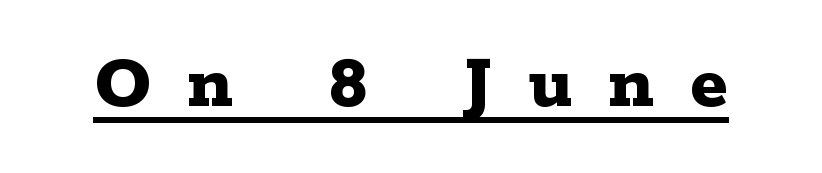
The image shows 79 px bold, wide serif type, upright; set unusually wide letter spacing (+0.46 em), underlined; low stroke contrast and a medium x-height.
